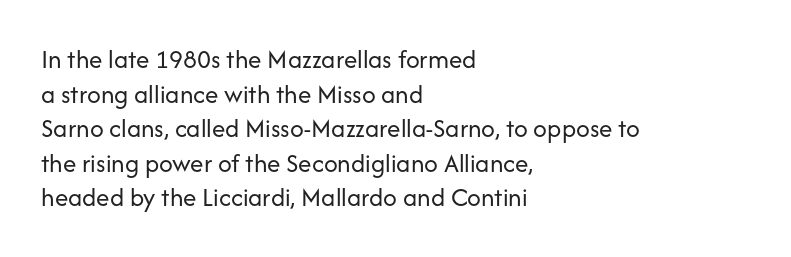
The block of text has a typical density, with ordinary space between rows. Which margin do the lines hug? The left one — the right edge is uneven. The space directly below the letters is spotless. This is the regular roman posture of the typeface. Does extra space separate the letters? No, they use regular spacing.
